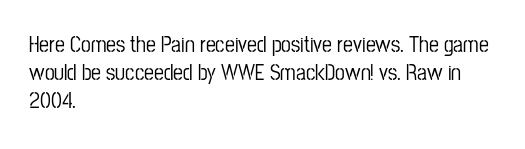
{"italic": "no", "underline": "no", "align": "left", "line_spacing": "normal", "line_spacing_ratio": 1.28, "letter_spacing": "normal", "letter_spacing_em": 0.0, "glyph_px": 22}
